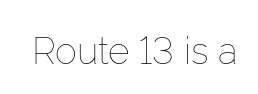
The image shows 37 px thin type, upright; set normal letter spacing, not underlined; low stroke contrast and a medium x-height.
